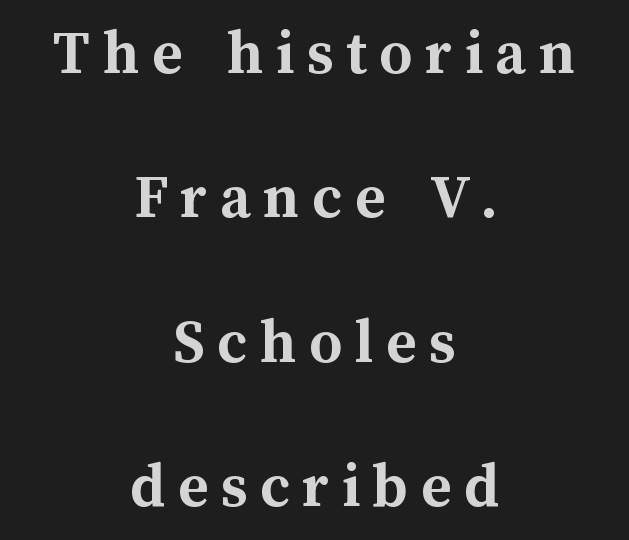
The strip under each line holds only bare page. Typeset on center — no edge is straight. Horizontal bands of white between lines are thick stripes. The sample has been set heavy, in full bold.
